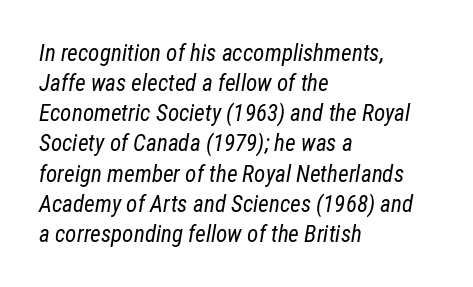
{"italic": "yes", "lean": "right", "slant_degrees": 12, "bold": "no", "underline": "no", "align": "left", "line_spacing": "normal", "line_spacing_ratio": 1.31, "letter_spacing": "normal", "letter_spacing_em": 0.0, "glyph_px": 23}
